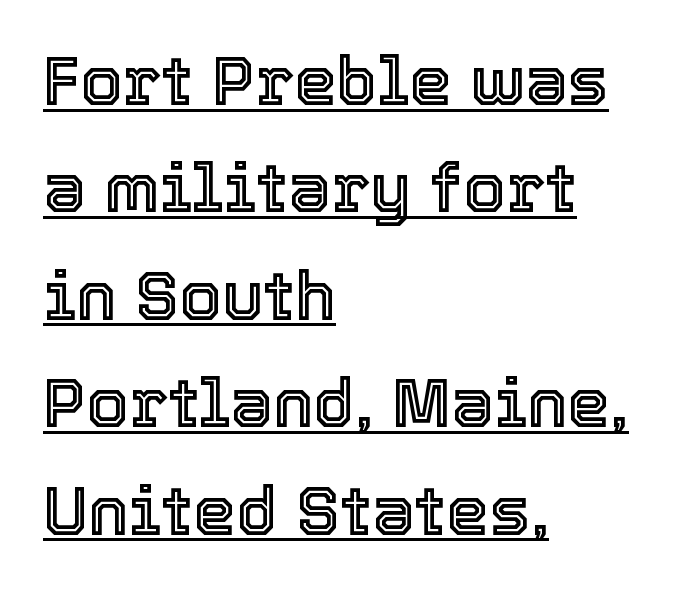
The specimen reads as upright at a glance. Regular leading. If you drew a ruler down the left edge, every line would touch it. Does a line run under the words? Yes, clearly. How are the letters spaced? Ordinarily, with no added tracking.
